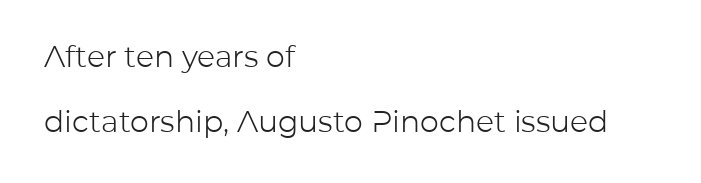
{"serif": "no", "italic": "no", "bold": "no", "weight": "light", "width": "normal", "stroke_contrast": "low", "x_height": "medium", "monospaced": "no", "underline": "no", "align": "left", "line_spacing": "loose", "line_spacing_ratio": 2.17, "letter_spacing": "normal", "letter_spacing_em": 0.0, "glyph_px": 30}
